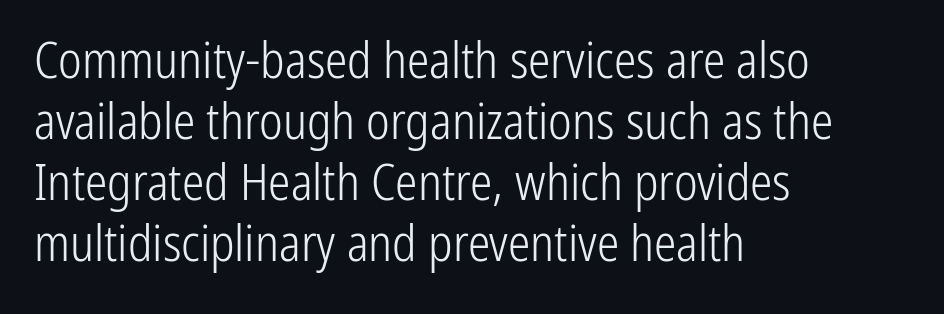
The image shows 50 px light, condensed sans-serif type, upright; set left-aligned, line spacing 1.22x, normal letter spacing, not underlined; low stroke contrast and a medium x-height.
